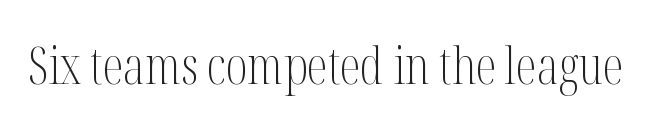
Q: Is the text bold? A: No.
Q: Is the text italic (slanted)? A: No, it is upright.
Q: Is the typeface a serif or a sans-serif typeface? A: Serif.
Q: Is the text underlined? A: No.
Q: Is the spacing between letters normal or unusually wide? A: Normal.
Q: Width (condensed, normal, or wide)? A: Condensed.
Q: Stroke contrast? A: Medium.
Q: x-height? A: Medium.
Q: Monospaced? A: No.
